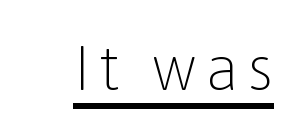
The image shows 62 px light sans-serif type, upright; set underlined; low stroke contrast and a medium x-height.
